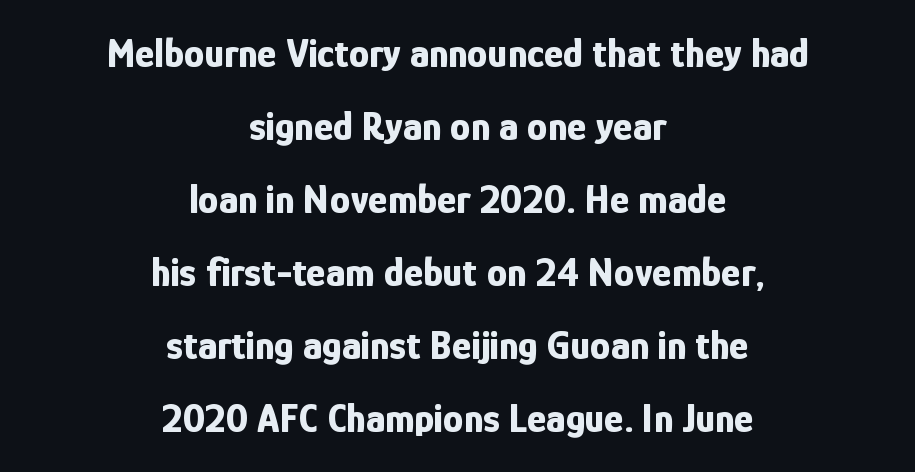
{"serif": "no", "italic": "no", "bold": "yes", "weight": "bold", "width": "condensed", "stroke_contrast": "low", "x_height": "medium", "monospaced": "no", "underline": "no", "align": "center", "line_spacing_ratio": 1.78, "letter_spacing": "normal", "letter_spacing_em": 0.0, "glyph_px": 41}
